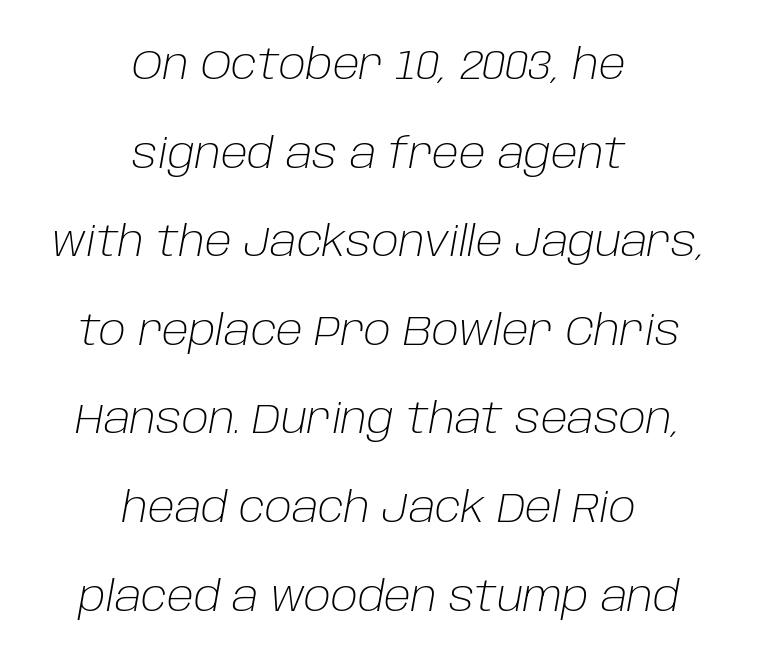
Q: Is the text bold? A: No.
Q: Is the text italic (slanted)? A: Yes, it leans right by about 10 degrees.
Q: Is the text underlined? A: No.
Q: How is the paragraph aligned? A: Centered.
Q: Is the spacing between letters normal or unusually wide? A: Normal.
Q: Is the spacing between lines tight, normal or loose? A: Loose.
Q: Width (condensed, normal, or wide)? A: Normal.
Q: Stroke contrast? A: Low.
Q: x-height? A: Large.
Q: Monospaced? A: No.
